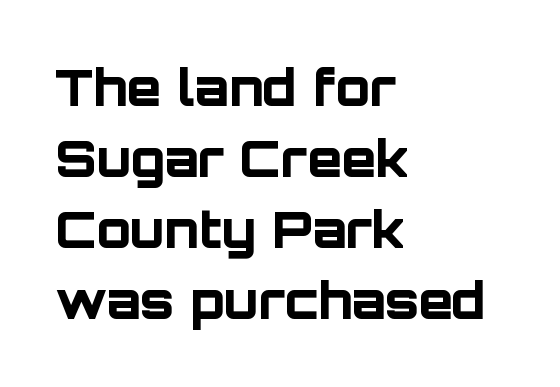
Glance below the letters and you will spot only blank space. Regarding serifs, this sample does without them. Italic: no, the glyphs are upright roman. Look at the stroke-to-counter ratio: heavy, a bold.
